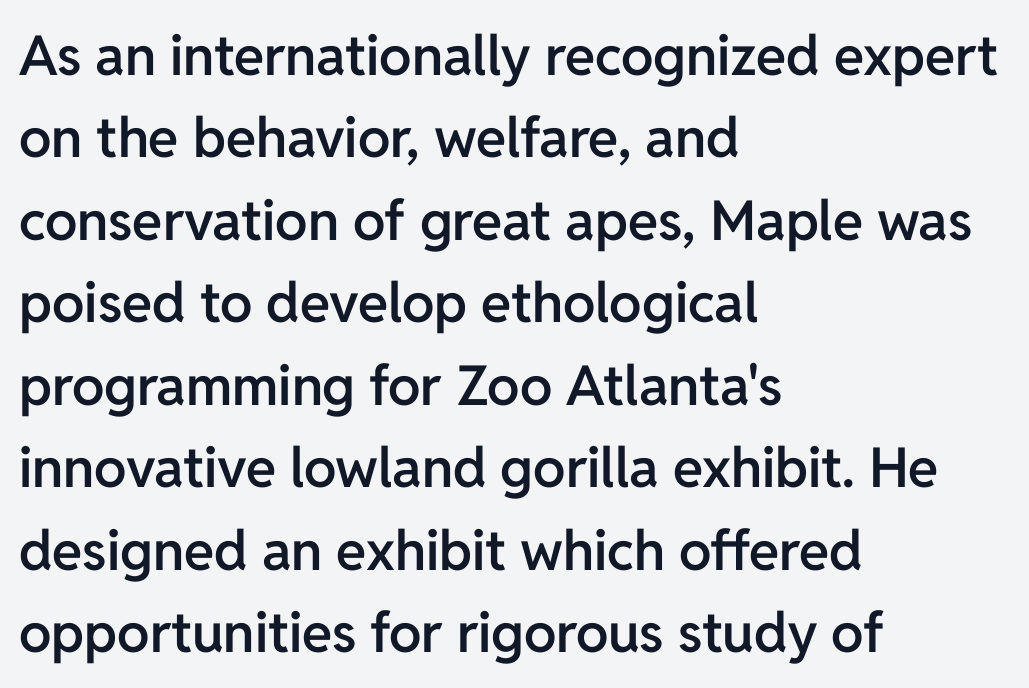
Q: Is the text bold? A: Semi-bold.
Q: Is the text italic (slanted)? A: No, it is upright.
Q: Is the typeface a serif or a sans-serif typeface? A: Sans-serif.
Q: Is the text underlined? A: No.
Q: How is the paragraph aligned? A: Left-aligned.
Q: Is the spacing between letters normal or unusually wide? A: Normal.
Q: Is the spacing between lines tight, normal or loose? A: Normal.
Q: Width (condensed, normal, or wide)? A: Normal.
Q: Stroke contrast? A: Low.
Q: x-height? A: Medium.
Q: Monospaced? A: No.
